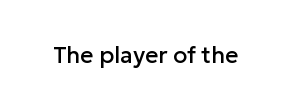
{"italic": "no", "underline": "no", "letter_spacing": "normal", "letter_spacing_em": 0.0, "glyph_px": 23}
